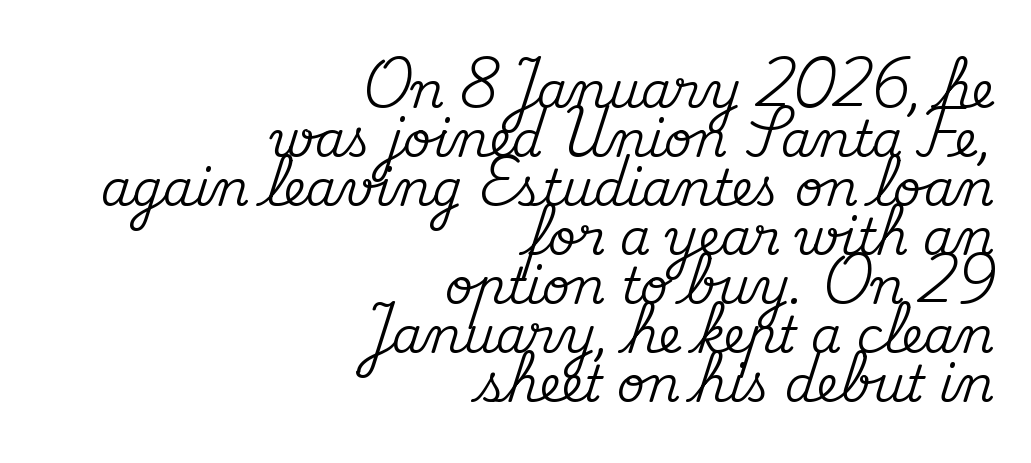
The image shows 49 px serif type; set right-aligned, tight line spacing (1.0x), normal letter spacing, not underlined; medium stroke contrast and a small x-height.
